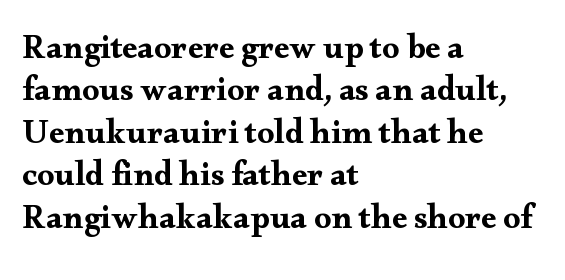
Q: Is the text italic (slanted)? A: No, it is upright.
Q: Is the typeface a serif or a sans-serif typeface? A: Serif.
Q: Is the text underlined? A: No.
Q: How is the paragraph aligned? A: Left-aligned.
Q: Is the spacing between letters normal or unusually wide? A: Normal.
Q: Is the spacing between lines tight, normal or loose? A: Normal.
Q: Width (condensed, normal, or wide)? A: Wide.
Q: Stroke contrast? A: Medium.
Q: x-height? A: Small.
Q: Monospaced? A: No.
